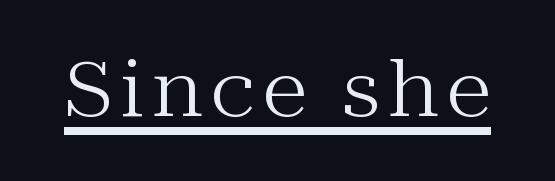
{"serif": "yes", "italic": "no", "bold": "no", "weight": "regular", "width": "normal", "stroke_contrast": "medium", "x_height": "medium", "monospaced": "no", "underline": "yes", "glyph_px": 75}
